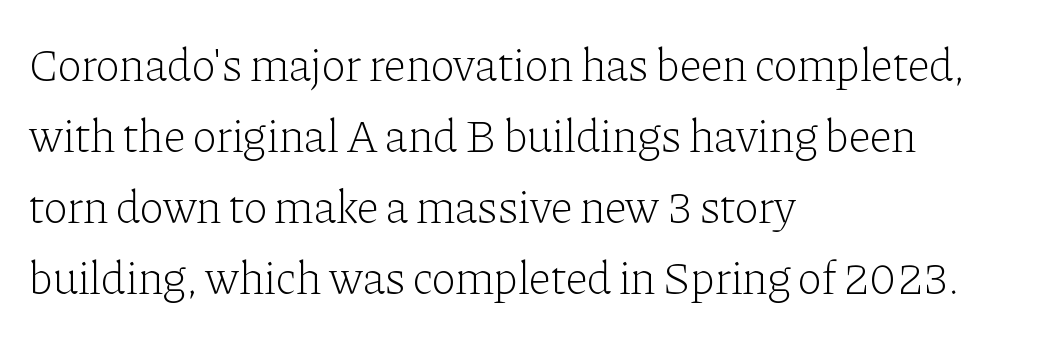
The image shows 46 px light serif type, upright; set left-aligned, normal line spacing (1.54x), normal letter spacing, not underlined; low stroke contrast and a medium x-height.
